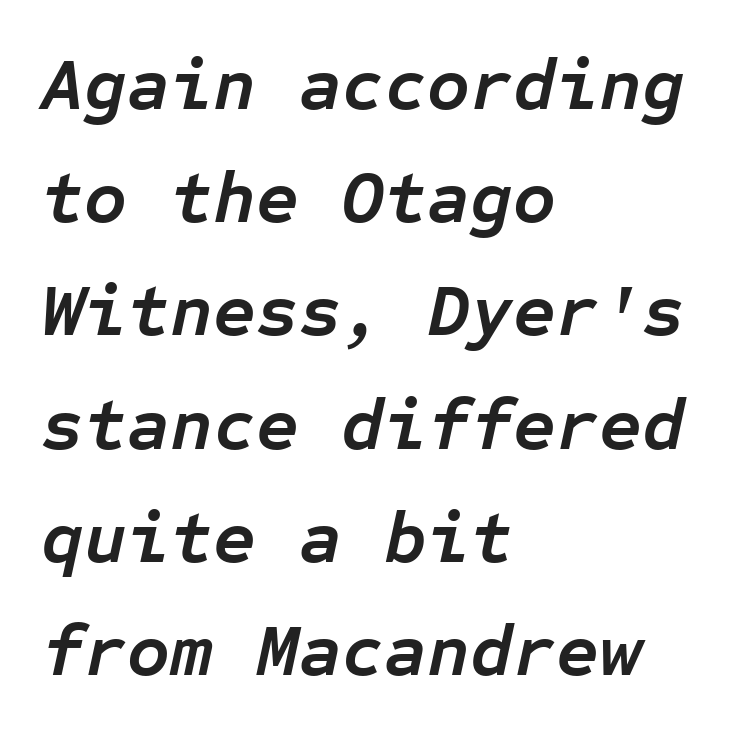
The image shows 74 px semibold type, italic (leaning right), monospaced; set left-aligned, normal line spacing (1.53x), normal letter spacing, not underlined; low stroke contrast and a medium x-height.
